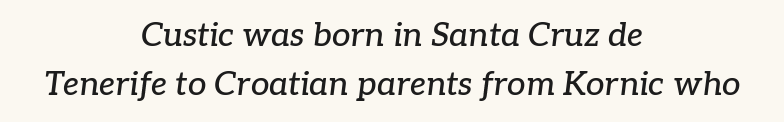
{"serif": "yes", "italic": "yes", "lean": "right", "slant_degrees": 7, "width": "normal", "stroke_contrast": "low", "x_height": "medium", "monospaced": "no", "underline": "no", "align": "center", "line_spacing": "normal", "line_spacing_ratio": 1.5, "letter_spacing": "normal", "letter_spacing_em": 0.0, "glyph_px": 33}
